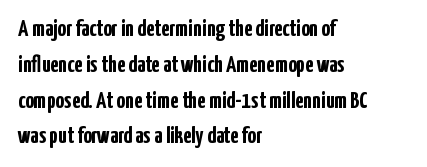
{"italic": "no", "bold": "yes", "underline": "no", "align": "left", "line_spacing": "normal", "line_spacing_ratio": 1.49, "letter_spacing": "normal", "letter_spacing_em": 0.0, "glyph_px": 24}
